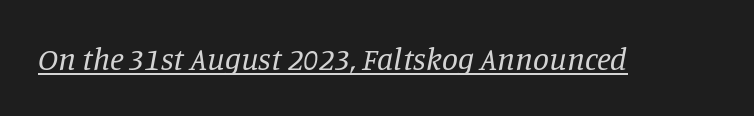
A serif font was chosen for this passage. Note the varied advance widths — an 'i' is clearly narrower than an 'm'. The specimen reads as italic at a glance. Underlined type. This rendering leaves character spacing at its baseline value. The cut favours lightness, reaching ordinary text weight at its darkest.
